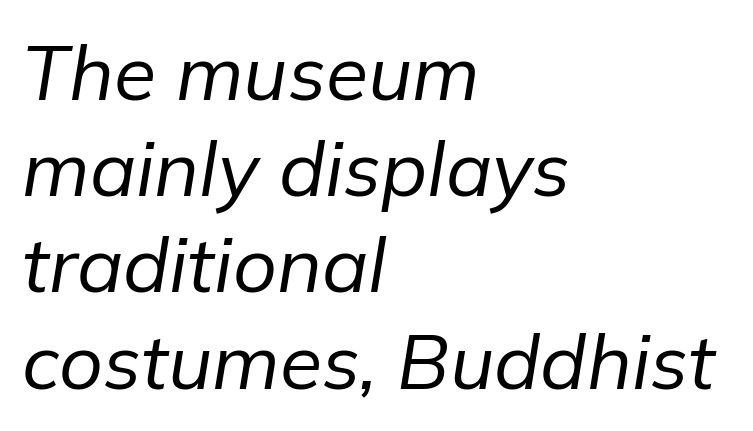
Q: Is the text bold? A: No.
Q: Is the text italic (slanted)? A: Yes, it leans right by about 9 degrees.
Q: Is the text underlined? A: No.
Q: How is the paragraph aligned? A: Left-aligned.
Q: Is the spacing between letters normal or unusually wide? A: Normal.
Q: Is the spacing between lines tight, normal or loose? A: Normal.
Q: Width (condensed, normal, or wide)? A: Normal.
Q: Stroke contrast? A: Low.
Q: x-height? A: Medium.
Q: Monospaced? A: No.
